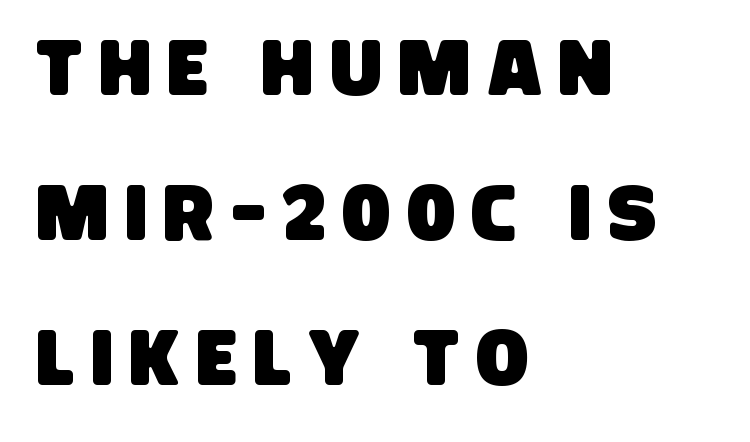
The tracking reads as deliberately expanded to a designer's eye. A sans-serif font was chosen for this passage. One-word summary of the alignment: left. Do the characters align in a grid? No, the font is proportional. Unmarked baselines from the first word to the last.
